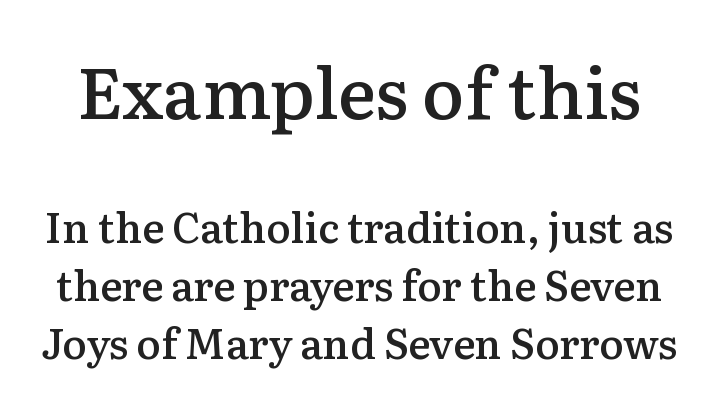
{"serif": "yes", "italic": "no", "bold": "semi", "weight": "semibold", "width": "normal", "stroke_contrast": "medium", "x_height": "medium", "monospaced": "no", "underline": "no", "line_spacing": "normal", "line_spacing_ratio": 1.42, "letter_spacing": "normal", "letter_spacing_em": 0.0, "larger_block": "first", "size_ratio": 1.73, "glyph_px": 71}
